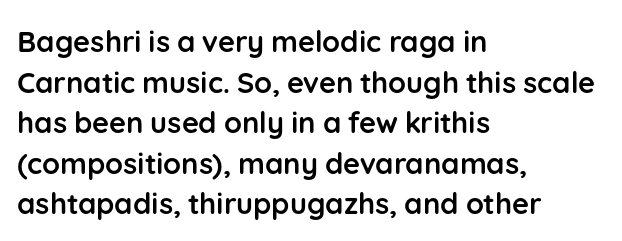
The image shows 29 px semibold sans-serif type, upright; set left-aligned, normal line spacing (1.4x), normal letter spacing, not underlined; low stroke contrast and a medium x-height.
